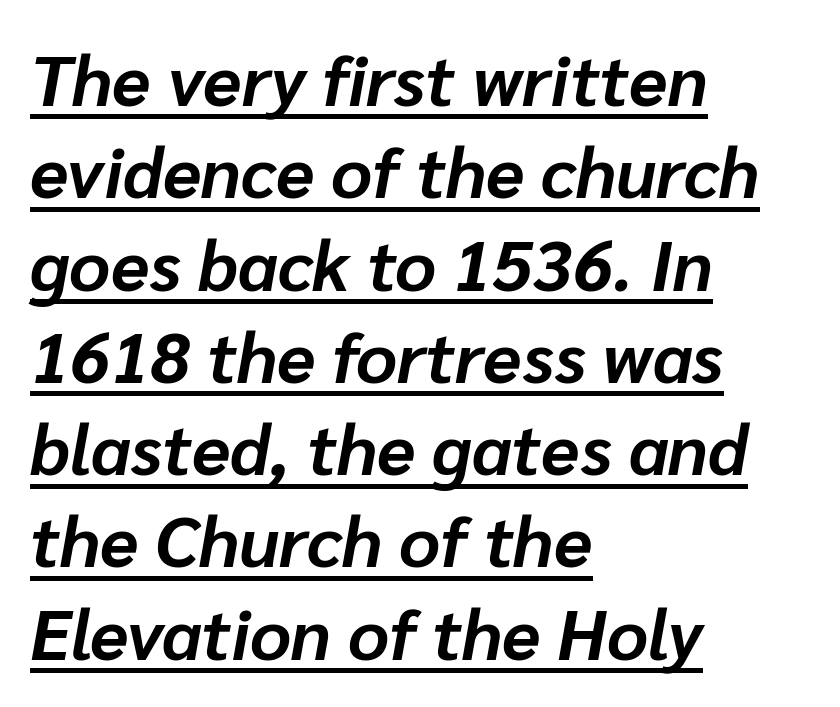
{"italic": "yes", "lean": "right", "slant_degrees": 10, "bold": "yes", "weight": "bold", "width": "normal", "stroke_contrast": "low", "x_height": "medium", "monospaced": "no", "underline": "yes", "align": "left", "line_spacing": "normal", "line_spacing_ratio": 1.3, "letter_spacing": "normal", "letter_spacing_em": 0.0, "glyph_px": 71}
